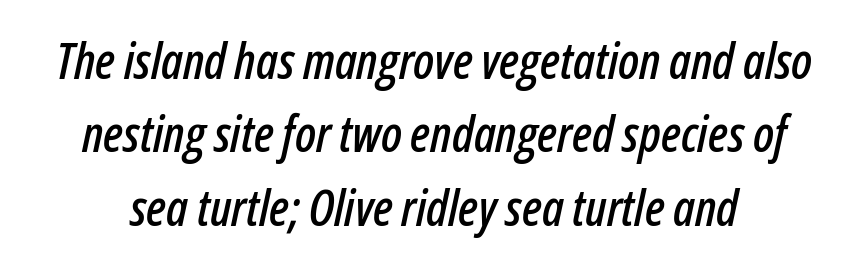
Q: Is the text italic (slanted)? A: Yes, it leans right by about 12 degrees.
Q: Is the text underlined? A: No.
Q: Is the spacing between letters normal or unusually wide? A: Normal.
Q: Is the spacing between lines tight, normal or loose? A: Normal.
Q: Width (condensed, normal, or wide)? A: Condensed.
Q: Stroke contrast? A: Low.
Q: x-height? A: Medium.
Q: Monospaced? A: No.
